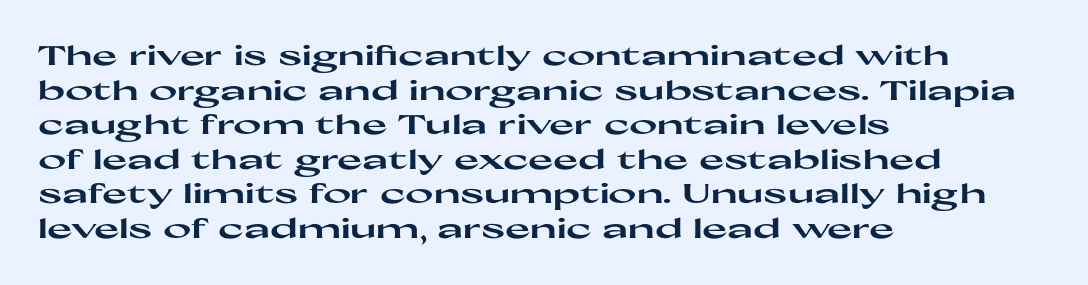
Compared with typical body copy, the letter spacing here is the same. The setting favours the left margin, as ordinary paragraphs usually do. Heft: maximum for text — a bold. Beneath every word, the page is bare. Successive baselines arrive at the customary interval. These lines were composed using upright roman letters.
